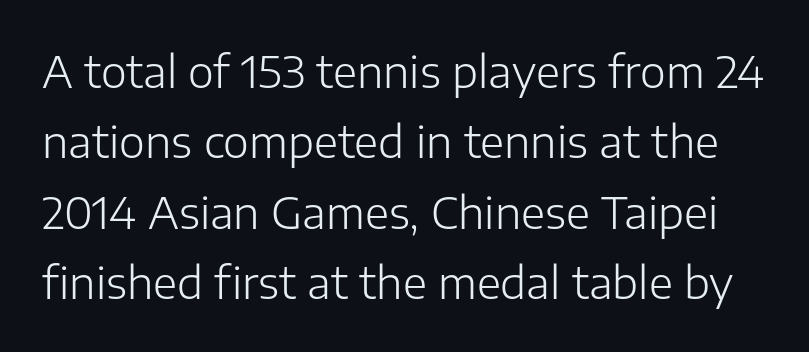
{"serif": "no", "italic": "no", "bold": "no", "weight": "light", "width": "normal", "stroke_contrast": "low", "x_height": "medium", "monospaced": "no", "underline": "no", "line_spacing": "normal", "line_spacing_ratio": 1.6, "letter_spacing": "normal", "letter_spacing_em": 0.0, "glyph_px": 44}
